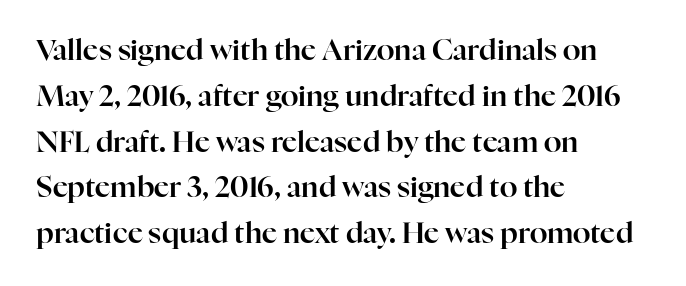
{"serif": "yes", "italic": "no", "width": "normal", "stroke_contrast": "high", "x_height": "medium", "monospaced": "no", "underline": "no", "align": "left", "line_spacing": "normal", "line_spacing_ratio": 1.58, "letter_spacing": "normal", "letter_spacing_em": 0.0, "glyph_px": 29}
